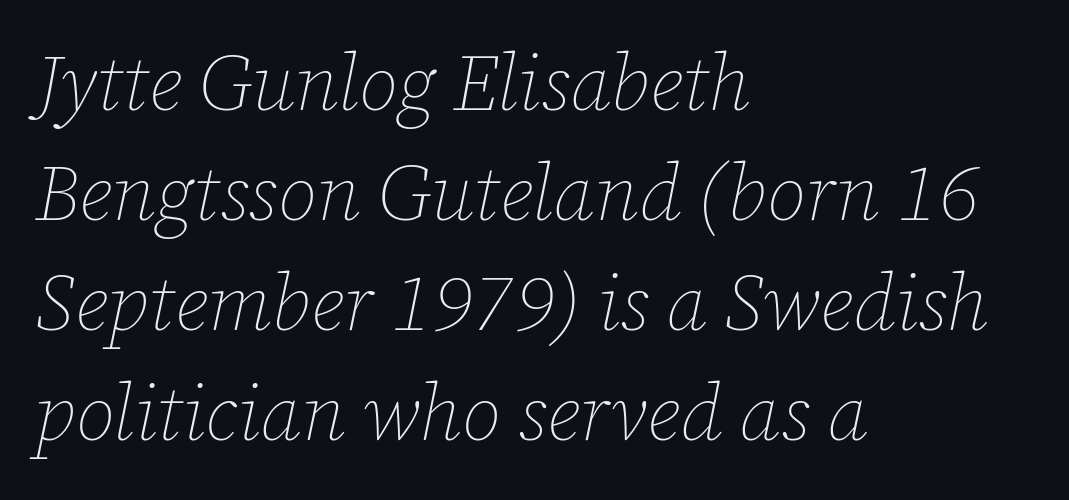
Q: Is the text bold? A: No.
Q: Is the text italic (slanted)? A: Yes, it leans right by about 12 degrees.
Q: Is the text underlined? A: No.
Q: How is the paragraph aligned? A: Left-aligned.
Q: Is the spacing between letters normal or unusually wide? A: Normal.
Q: Is the spacing between lines tight, normal or loose? A: Normal.
Q: Width (condensed, normal, or wide)? A: Normal.
Q: Stroke contrast? A: Low.
Q: x-height? A: Medium.
Q: Monospaced? A: No.
